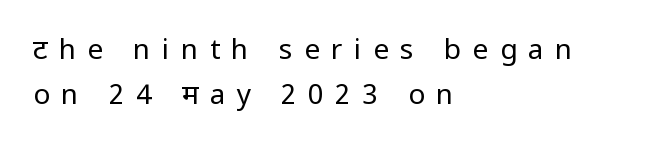
The image shows 28 px regular-weight sans-serif type, upright; set left-aligned, normal line spacing (1.62x), unusually wide letter spacing (+0.41 em), not underlined; low stroke contrast and a medium x-height.
